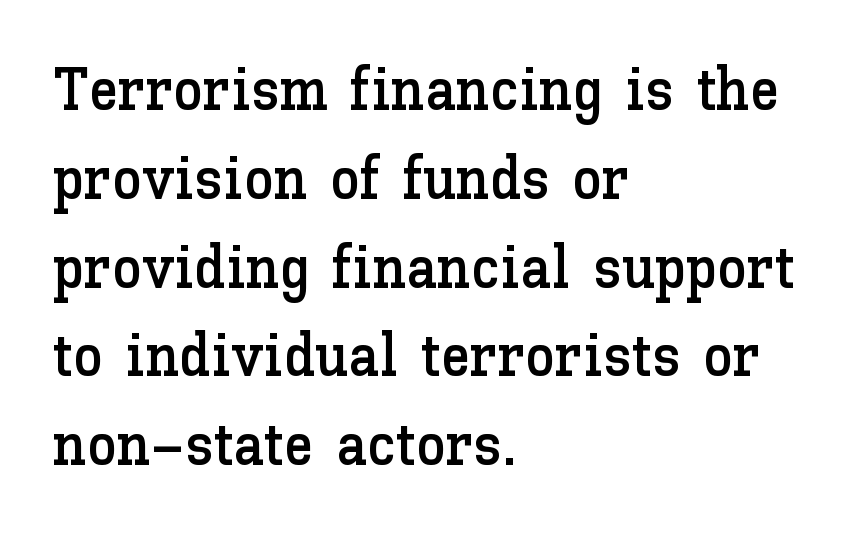
Q: Is the text italic (slanted)? A: No, it is upright.
Q: Is the text underlined? A: No.
Q: How is the paragraph aligned? A: Left-aligned.
Q: Is the spacing between letters normal or unusually wide? A: Normal.
Q: Is the spacing between lines tight, normal or loose? A: Normal.
Q: Width (condensed, normal, or wide)? A: Normal.
Q: Stroke contrast? A: Low.
Q: x-height? A: Medium.
Q: Monospaced? A: No.
